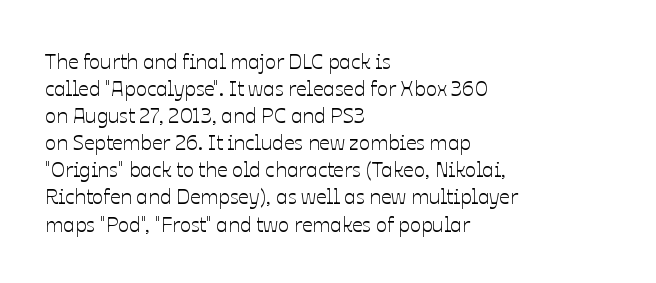
The image shows 21 px text type, upright; set left-aligned, normal line spacing (1.29x), normal letter spacing, not underlined.
